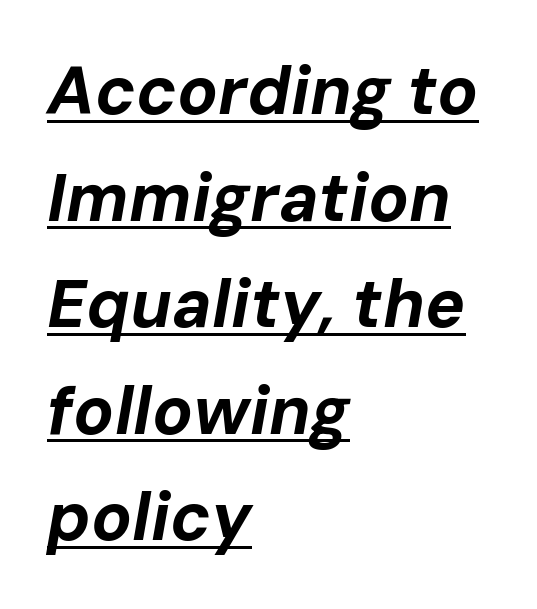
Caption: bold face, heavy strokes. The gaps between neighbouring characters are ordinary and unremarkable. Quick note: underline on. The line-height multiplier appears to be the usual default. A student would call this left alignment; a typographer would say flush left, rag right.
